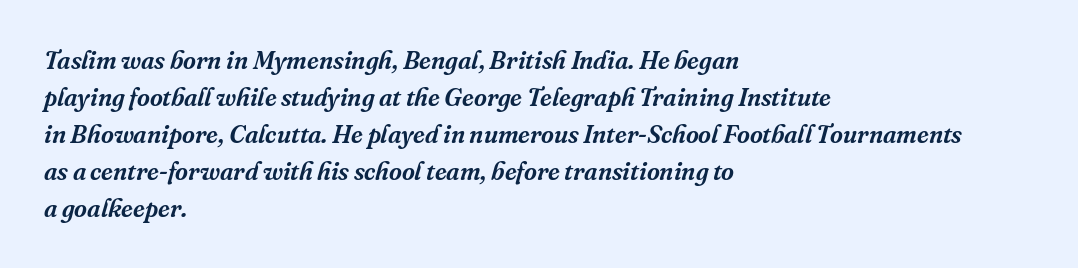
{"italic": "yes", "lean": "right", "slant_degrees": 16, "underline": "no", "align": "left", "line_spacing": "normal", "line_spacing_ratio": 1.48, "letter_spacing": "normal", "letter_spacing_em": 0.0, "glyph_px": 25}
